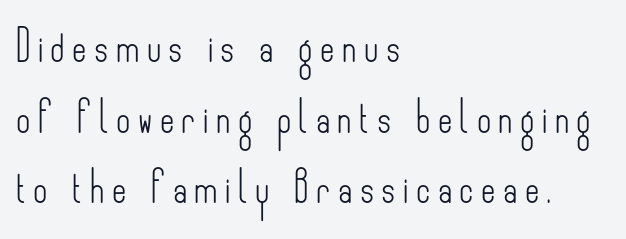
Baseline-to-baseline distance is far greater than the letter height. A typesetter would call this heavily tracked-out type. Here the designer chose a conventional face with non-uniform glyph widths. Weight: not bold — regular or lighter.
